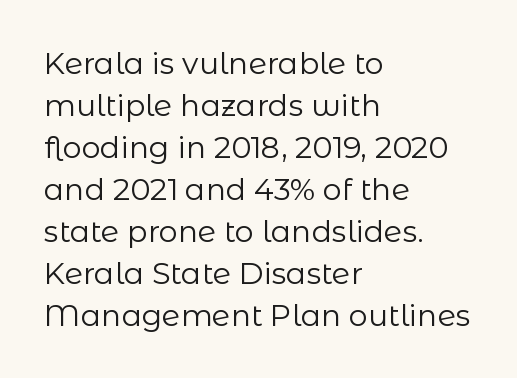
The image shows 30 px regular-weight sans-serif type, upright; set left-aligned, normal line spacing (1.4x), normal letter spacing, not underlined; low stroke contrast and a medium x-height.
